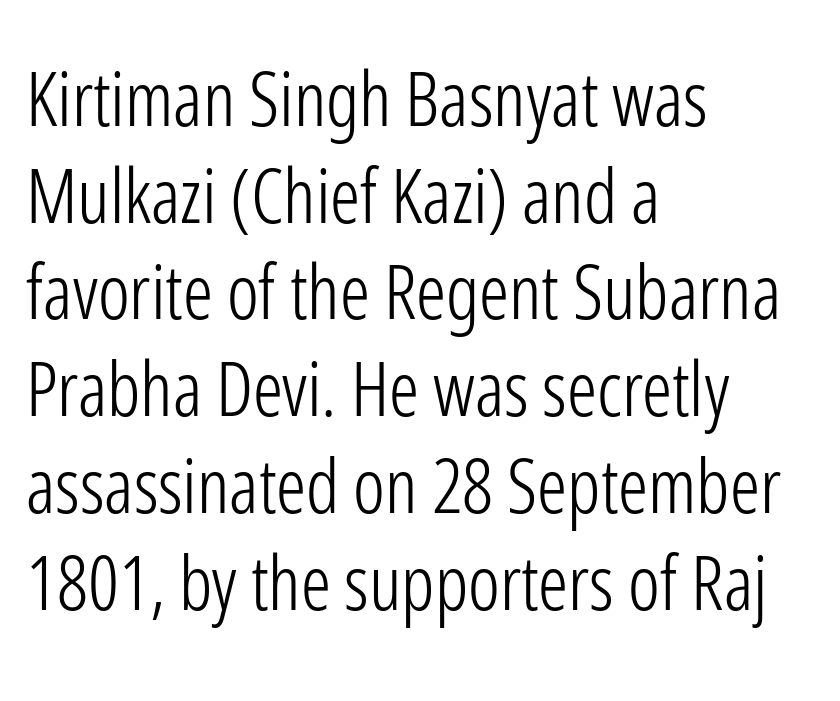
Spacing verdict: proportional, widths tailored to each character. The typesetting does not lean heavy: it is not bold. A classic flush-left, rag-right setting is used for this passage. This sample uses an upright cut, with every glyph sitting square on the baseline. Students, note that the glyphs here touch the page at normal intervals.
